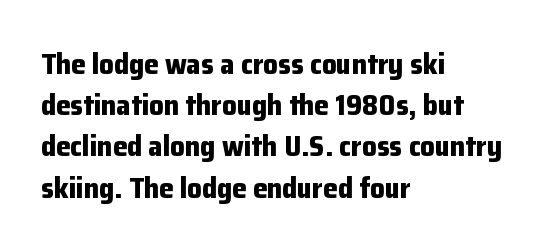
Q: Is the text bold? A: Yes.
Q: Is the text italic (slanted)? A: No, it is upright.
Q: Is the typeface a serif or a sans-serif typeface? A: Sans-serif.
Q: Is the text underlined? A: No.
Q: How is the paragraph aligned? A: Left-aligned.
Q: Is the spacing between letters normal or unusually wide? A: Normal.
Q: Is the spacing between lines tight, normal or loose? A: Normal.
Q: Width (condensed, normal, or wide)? A: Normal.
Q: Stroke contrast? A: Low.
Q: x-height? A: Medium.
Q: Monospaced? A: No.
